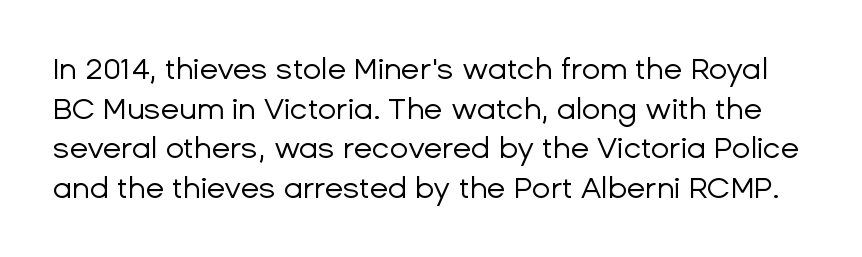
{"serif": "no", "italic": "no", "bold": "no", "weight": "regular", "width": "normal", "stroke_contrast": "low", "x_height": "medium", "monospaced": "no", "underline": "no", "line_spacing": "normal", "line_spacing_ratio": 1.32, "letter_spacing": "normal", "letter_spacing_em": 0.0, "glyph_px": 30}
